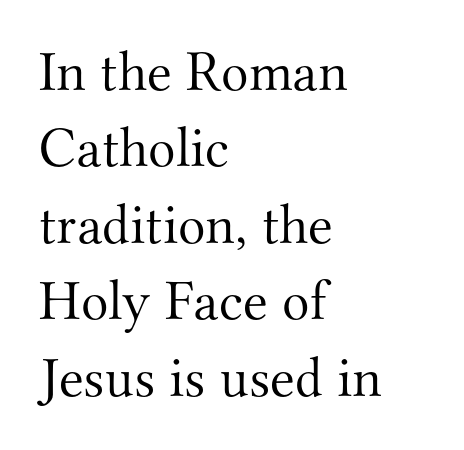
Look at the bottom of the vertical strokes: they flare into serifs here. The strokes are not fattened; the text isn't bold. The space beneath each line is pristine and unruled. Every stem runs plumb, perpendicular to the baseline. The lines are quadded left. Short note: letters normally spaced.
